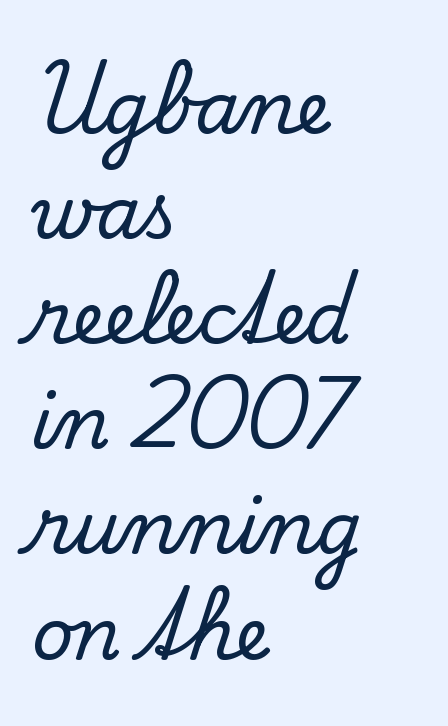
The image shows 72 px serif type; set left-aligned, normal line spacing (1.46x), normal letter spacing, not underlined; low stroke contrast and a small x-height.
